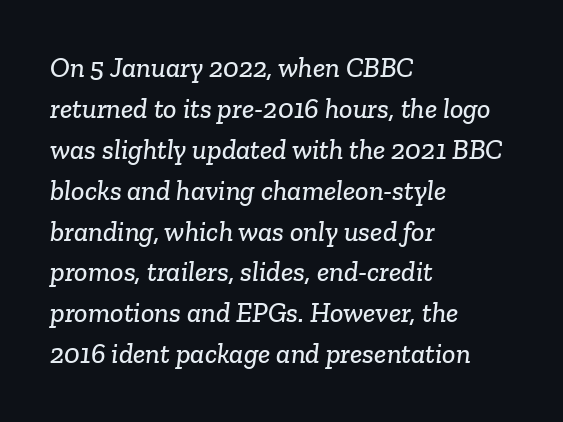
Q: Is the typeface a serif or a sans-serif typeface? A: Serif.
Q: Is the text underlined? A: No.
Q: How is the paragraph aligned? A: Left-aligned.
Q: Is the spacing between letters normal or unusually wide? A: Normal.
Q: Is the spacing between lines tight, normal or loose? A: Normal.
Q: Width (condensed, normal, or wide)? A: Normal.
Q: Stroke contrast? A: Low.
Q: x-height? A: Medium.
Q: Monospaced? A: No.
